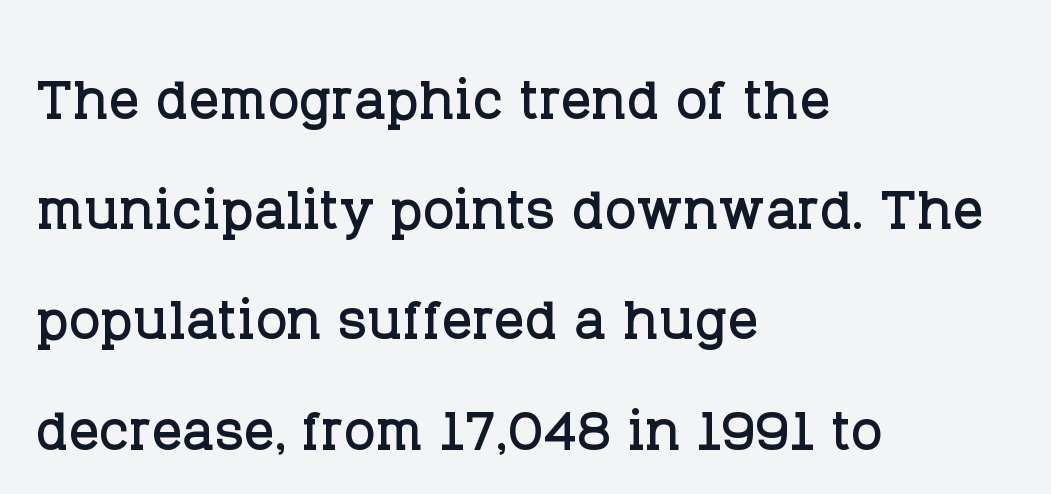
The image shows 75 px serif type, upright; set left-aligned, normal line spacing (1.47x), normal letter spacing, not underlined; low stroke contrast and a large x-height.
